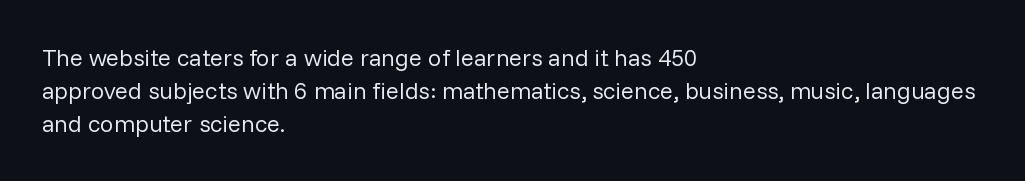
Q: Is the text bold? A: No.
Q: Is the text italic (slanted)? A: No, it is upright.
Q: Is the text underlined? A: No.
Q: How is the paragraph aligned? A: Left-aligned.
Q: Is the spacing between letters normal or unusually wide? A: Normal.
Q: Is the spacing between lines tight, normal or loose? A: Normal.
